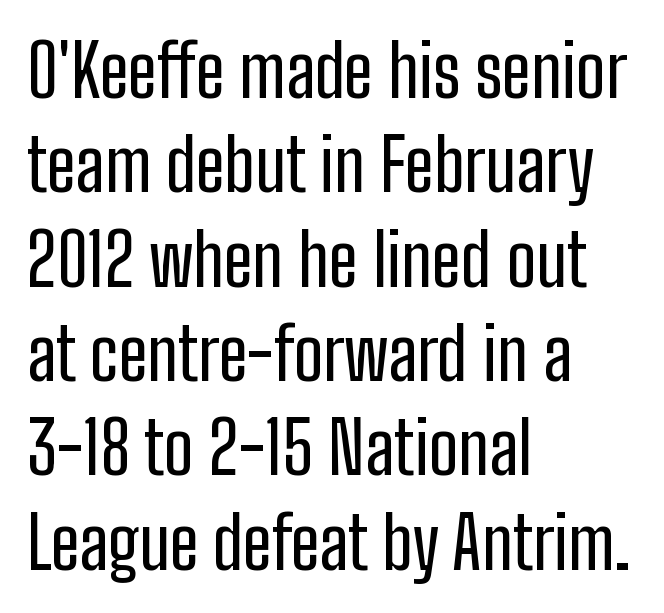
Q: Is the text italic (slanted)? A: No, it is upright.
Q: Is the typeface a serif or a sans-serif typeface? A: Sans-serif.
Q: Is the text underlined? A: No.
Q: How is the paragraph aligned? A: Left-aligned.
Q: Is the spacing between letters normal or unusually wide? A: Normal.
Q: Is the spacing between lines tight, normal or loose? A: Normal.
Q: Width (condensed, normal, or wide)? A: Condensed.
Q: Stroke contrast? A: Low.
Q: x-height? A: Medium.
Q: Monospaced? A: No.
